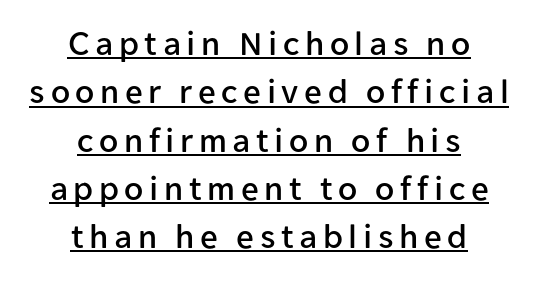
The image shows 35 px sans-serif type, upright; set centered, normal line spacing (1.38x), underlined; low stroke contrast and a medium x-height.
